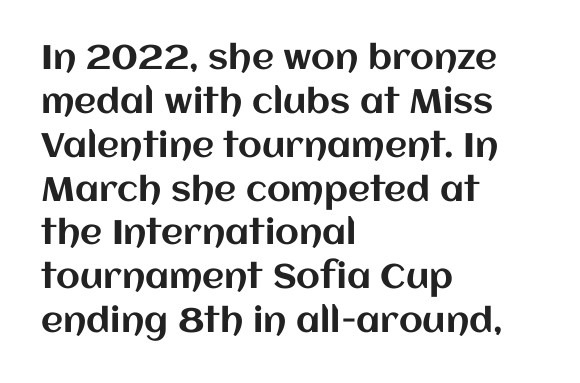
Q: Is the text italic (slanted)? A: No, it is upright.
Q: Is the text underlined? A: No.
Q: How is the paragraph aligned? A: Left-aligned.
Q: Is the spacing between letters normal or unusually wide? A: Normal.
Q: Is the spacing between lines tight, normal or loose? A: Normal.
Q: Width (condensed, normal, or wide)? A: Normal.
Q: Stroke contrast? A: Medium.
Q: x-height? A: Large.
Q: Monospaced? A: No.
